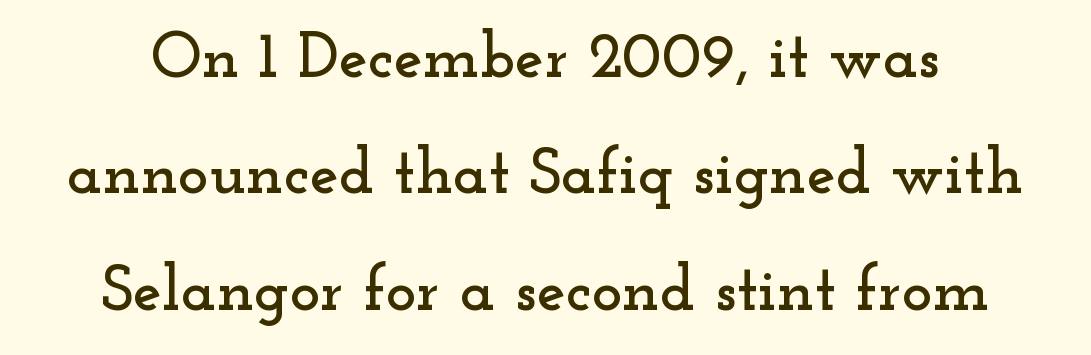
Inter-character spacing is left at the font's built-in metrics. Style check: upright. The typeface chosen for these lines features serifs. Decoration check: the copy has no underline.
